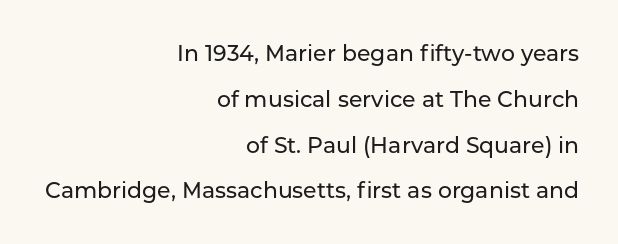
The image shows 22 px text type, upright; set right-aligned, loose line spacing (2.08x), normal letter spacing, not underlined.
